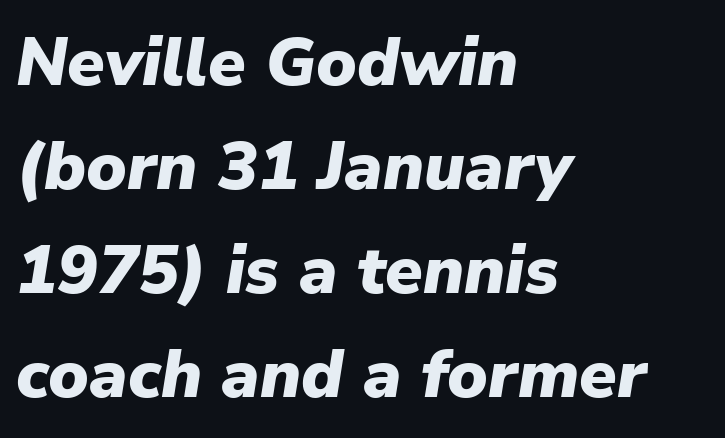
The image shows 68 px heavy type, italic (leaning right); set left-aligned, normal line spacing (1.53x), normal letter spacing, not underlined; low stroke contrast and a medium x-height.
